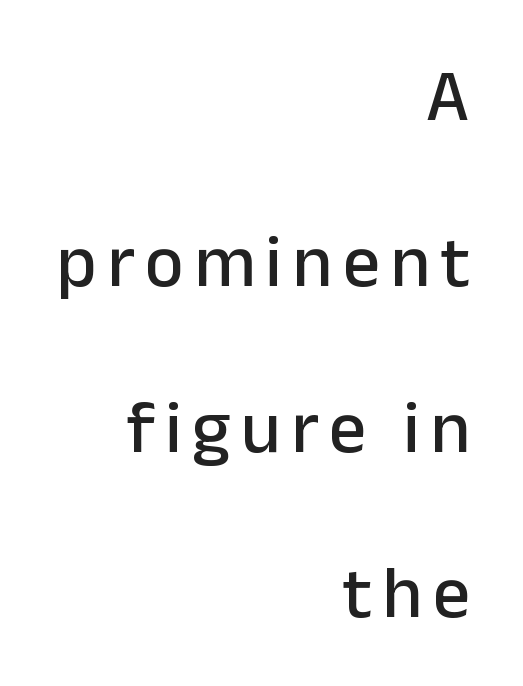
{"serif": "no", "italic": "no", "width": "normal", "stroke_contrast": "low", "x_height": "medium", "monospaced": "no", "underline": "no", "align": "right", "line_spacing": "loose", "line_spacing_ratio": 2.24, "glyph_px": 74}
